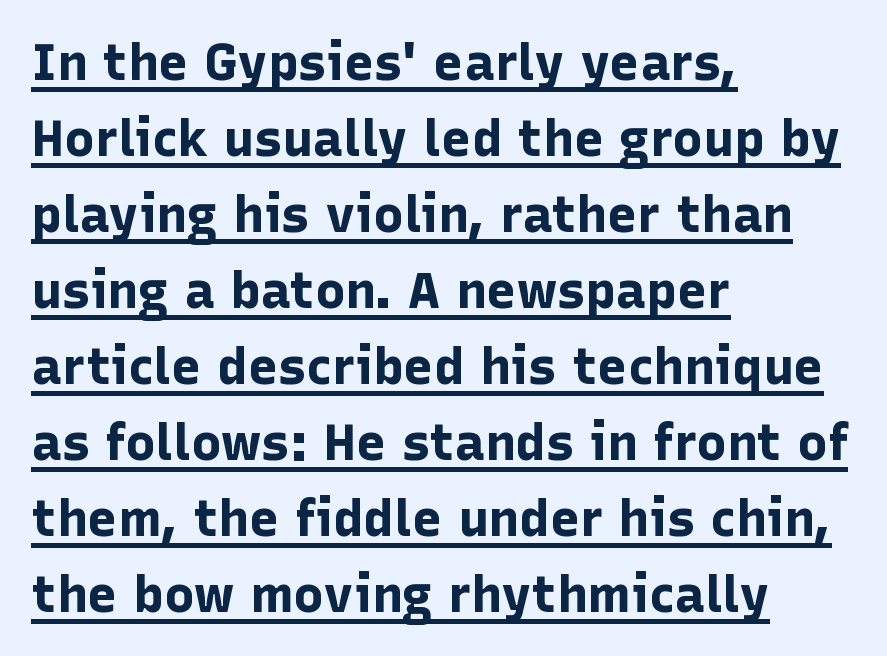
Q: Is the text bold? A: Yes.
Q: Is the text italic (slanted)? A: No, it is upright.
Q: Is the typeface a serif or a sans-serif typeface? A: Sans-serif.
Q: Is the text underlined? A: Yes.
Q: How is the paragraph aligned? A: Left-aligned.
Q: Is the spacing between letters normal or unusually wide? A: Normal.
Q: Is the spacing between lines tight, normal or loose? A: Normal.
Q: Width (condensed, normal, or wide)? A: Normal.
Q: Stroke contrast? A: Low.
Q: x-height? A: Medium.
Q: Monospaced? A: No.
